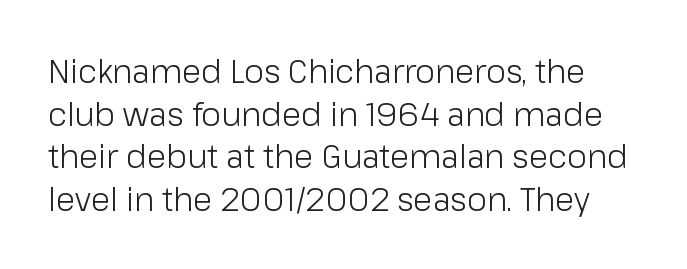
{"serif": "no", "italic": "no", "bold": "no", "weight": "light", "width": "normal", "stroke_contrast": "low", "x_height": "medium", "monospaced": "no", "underline": "no", "line_spacing": "normal", "line_spacing_ratio": 1.33, "letter_spacing": "normal", "letter_spacing_em": 0.0, "glyph_px": 32}
